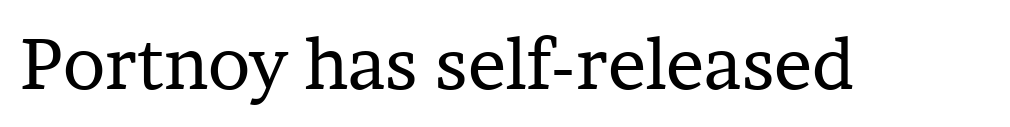
The image shows 71 px regular-weight serif type, upright; set normal letter spacing, not underlined; low stroke contrast and a medium x-height.
